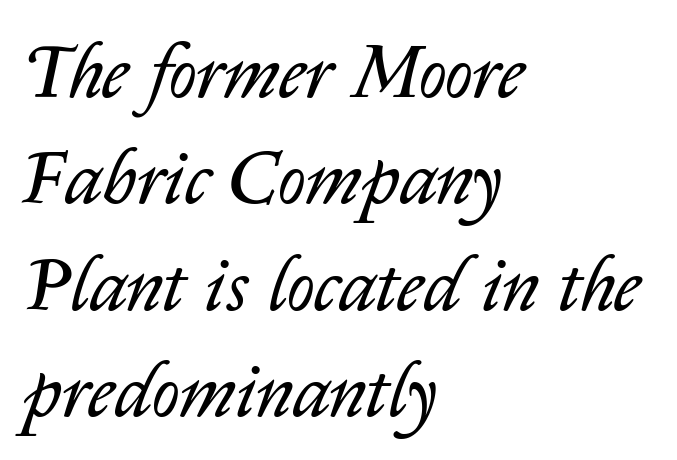
Q: Is the text bold? A: No.
Q: Is the text italic (slanted)? A: Yes, it leans right by about 14 degrees.
Q: Is the text underlined? A: No.
Q: How is the paragraph aligned? A: Left-aligned.
Q: Is the spacing between letters normal or unusually wide? A: Normal.
Q: Is the spacing between lines tight, normal or loose? A: Normal.
Q: Width (condensed, normal, or wide)? A: Normal.
Q: Stroke contrast? A: Low.
Q: x-height? A: Medium.
Q: Monospaced? A: No.
